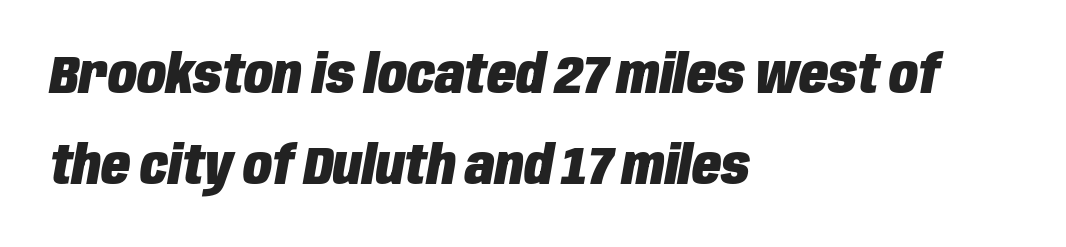
{"italic": "yes", "lean": "right", "slant_degrees": 10, "bold": "yes", "weight": "heavy", "width": "condensed", "stroke_contrast": "low", "x_height": "large", "monospaced": "no", "underline": "no", "align": "left", "line_spacing_ratio": 1.71, "letter_spacing": "normal", "letter_spacing_em": 0.0, "glyph_px": 53}
